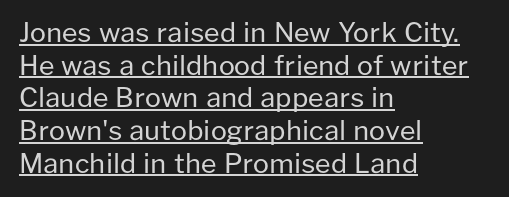
The face used here appears with an underline applied. Each line starts at the same left margin while the right side varies. The passage shown is not bold in any degree. The font's upright variant was chosen for this text. You could call the tracking neutral — neither tight nor loose.
